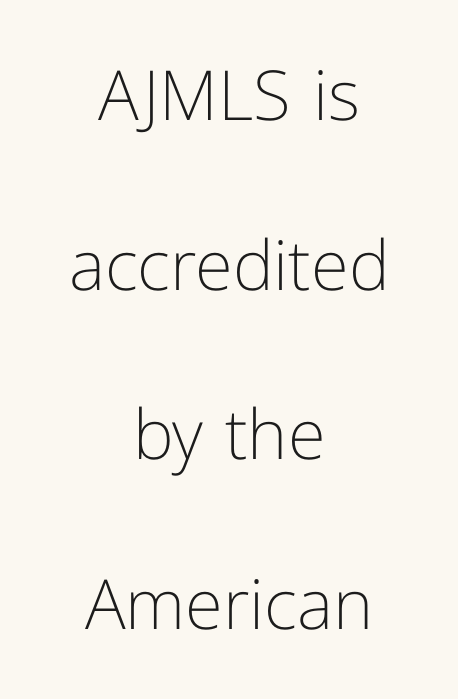
The image shows 69 px light sans-serif type, upright; set centered, loose line spacing (2.46x), normal letter spacing, not underlined; low stroke contrast and a medium x-height.
